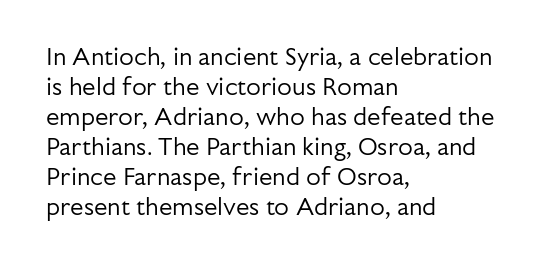
{"italic": "no", "bold": "no", "underline": "no", "align": "left", "line_spacing": "normal", "line_spacing_ratio": 1.25, "letter_spacing": "normal", "letter_spacing_em": 0.0, "glyph_px": 24}
